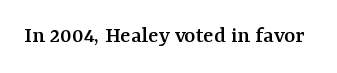
Q: Is the text italic (slanted)? A: No, it is upright.
Q: Is the text underlined? A: No.
Q: Is the spacing between letters normal or unusually wide? A: Normal.
